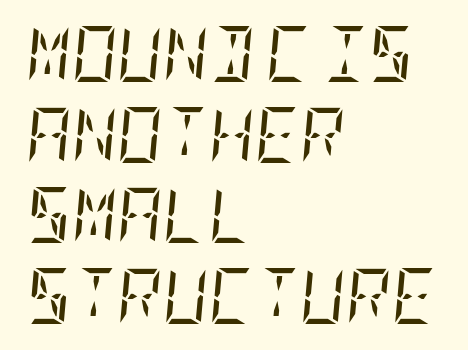
The face used here has a pronounced slope to its letters. Words appear dense and cohesive because spacing is normal. Letters rest on an invisible, unmarked baseline. Yep, those are serifs on the letters. Honestly, the row spacing looks completely unremarkable. The font is comparable to plain body text, perhaps lighter.
